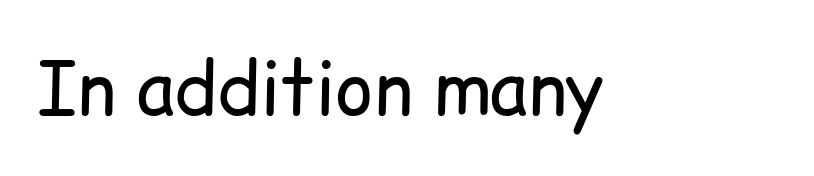
Q: Is the text bold? A: No.
Q: Is the text italic (slanted)? A: No, it is upright.
Q: Is the typeface a serif or a sans-serif typeface? A: Sans-serif.
Q: Is the text underlined? A: No.
Q: Is the spacing between letters normal or unusually wide? A: Normal.
Q: Width (condensed, normal, or wide)? A: Normal.
Q: Stroke contrast? A: Low.
Q: x-height? A: Medium.
Q: Monospaced? A: No.
